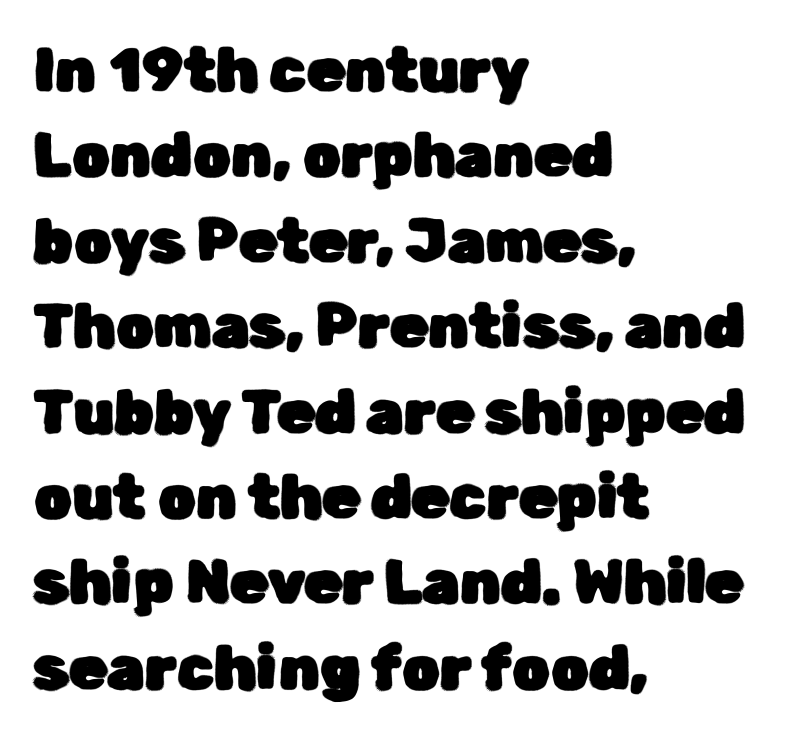
The image shows 61 px sans-serif type, upright; set left-aligned, normal line spacing (1.4x), normal letter spacing, not underlined; low stroke contrast and a medium x-height.
